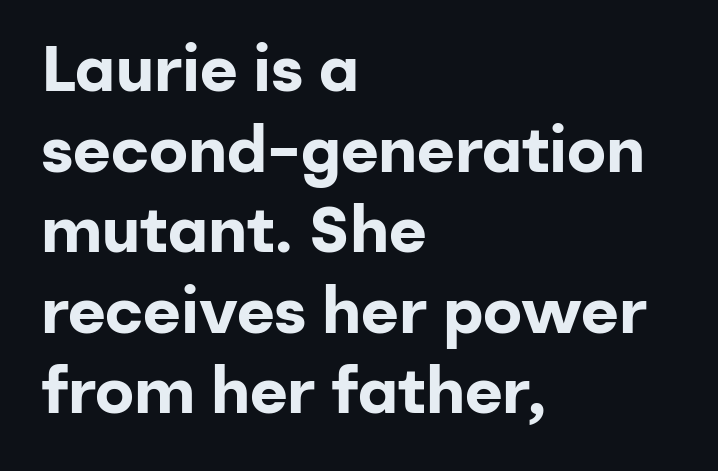
Posture: straight, roman, zero tilt. Clear beneath every line of the passage. Serifs: no, the terminals of the letterforms are clean. The gaps between neighbouring characters are ordinary and unremarkable. Do the characters align in a grid? No, the font is proportional.
